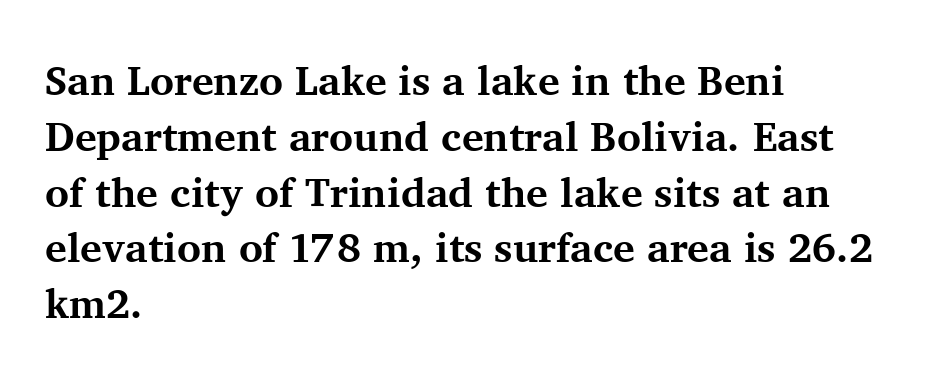
The image shows 41 px bold serif type, upright; set left-aligned, normal line spacing (1.36x), normal letter spacing, not underlined; medium stroke contrast and a medium x-height.
